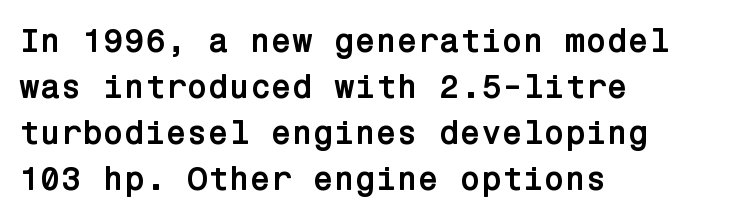
{"serif": "no", "italic": "no", "bold": "yes", "weight": "semibold", "width": "normal", "stroke_contrast": "low", "x_height": "medium", "underline": "no", "align": "left", "line_spacing": "normal", "line_spacing_ratio": 1.35, "letter_spacing": "normal", "letter_spacing_em": 0.0, "glyph_px": 34}
